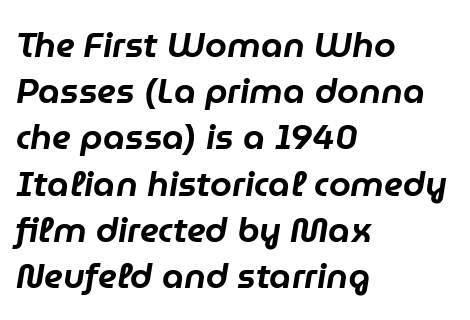
Vertically, the passage feels balanced, rows spaced as you'd expect. Compared with ordinary roman type, these characters are visibly tilted. Standard letterfit; no display-style spreading of the glyphs. Is this a fixed-width face? No — the glyphs have proportional, varying widths. Nobody drew a line under any word here.
